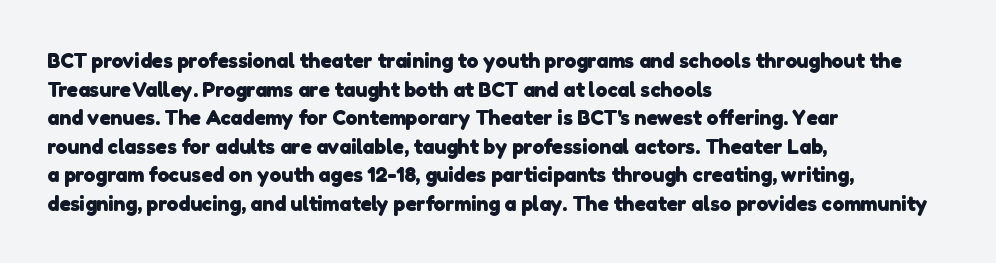
The image shows 21 px bold type; set left-aligned, normal line spacing (1.36x), normal letter spacing, not underlined.
